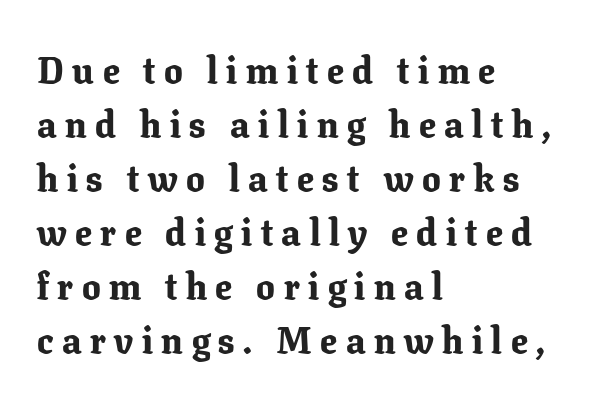
{"serif": "yes", "italic": "no", "bold": "yes", "weight": "bold", "width": "normal", "stroke_contrast": "low", "x_height": "medium", "monospaced": "no", "underline": "no", "align": "left", "line_spacing": "normal", "line_spacing_ratio": 1.46, "letter_spacing": "wide", "letter_spacing_em": 0.23, "glyph_px": 37}
